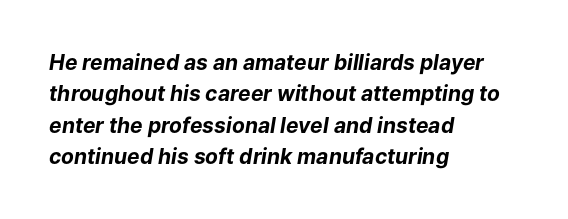
The image shows 21 px bold type, italic (leaning right); set left-aligned, normal line spacing (1.49x), normal letter spacing, not underlined.
